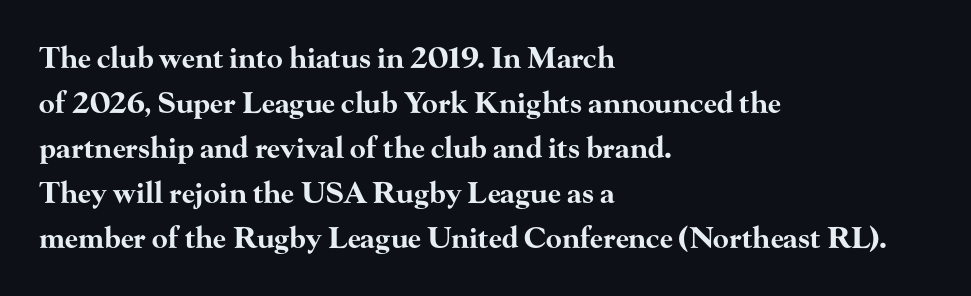
I'd describe the lettering as bold — thick and assertive. Leftover space on each line is placed entirely after the last word. Type without underlining. Classification — serif. A typesetter would call this leading conventional body-copy spacing. Honestly, the letter spacing is just normal — you wouldn't notice it.
